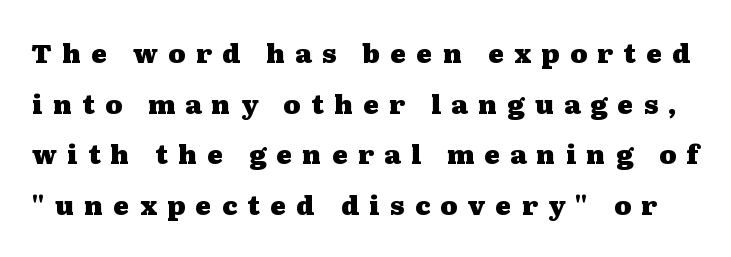
Q: Is the text bold? A: Yes.
Q: Is the text italic (slanted)? A: No, it is upright.
Q: Is the text underlined? A: No.
Q: Is the spacing between letters normal or unusually wide? A: Unusually wide.
Q: Is the spacing between lines tight, normal or loose? A: Loose.
